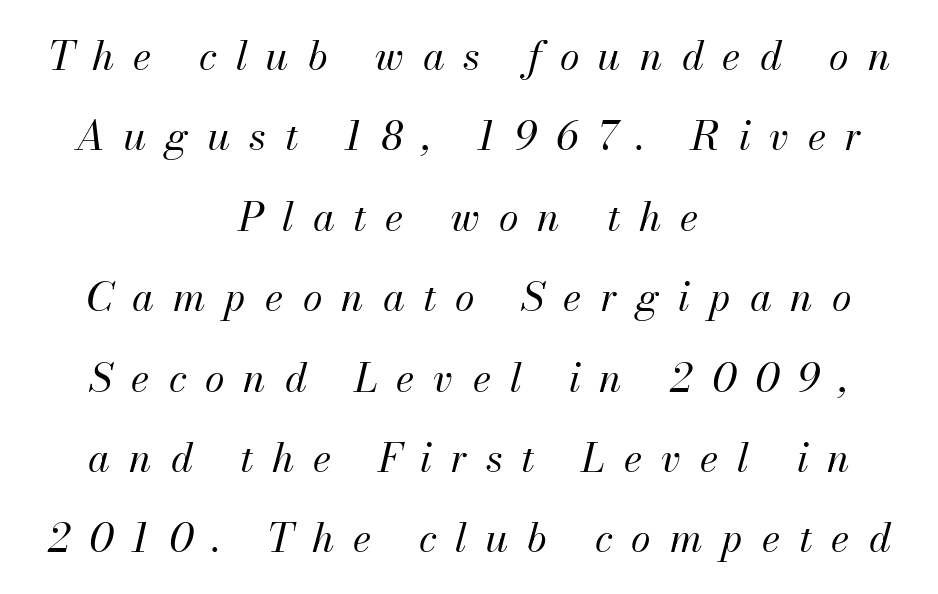
{"italic": "yes", "lean": "right", "slant_degrees": 13, "bold": "no", "weight": "regular", "width": "normal", "stroke_contrast": "medium", "x_height": "small", "monospaced": "no", "underline": "no", "align": "center", "line_spacing": "loose", "line_spacing_ratio": 2.01, "letter_spacing": "wide", "letter_spacing_em": 0.47, "glyph_px": 40}
